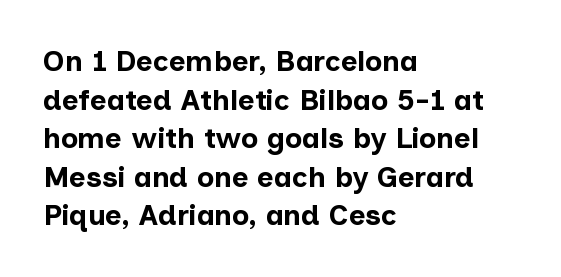
Words appear dense and cohesive because spacing is normal. Vertical strokes here are truly vertical. This is heavy type, rendered in bold. Proportional: the letters do not fall into vertical columns. The type family on display is of the sans-serif kind.
